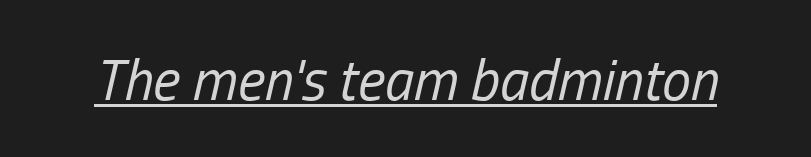
{"italic": "yes", "lean": "right", "slant_degrees": 13, "bold": "no", "weight": "regular", "width": "condensed", "stroke_contrast": "low", "x_height": "medium", "monospaced": "no", "underline": "yes", "letter_spacing": "normal", "letter_spacing_em": 0.0, "glyph_px": 58}
